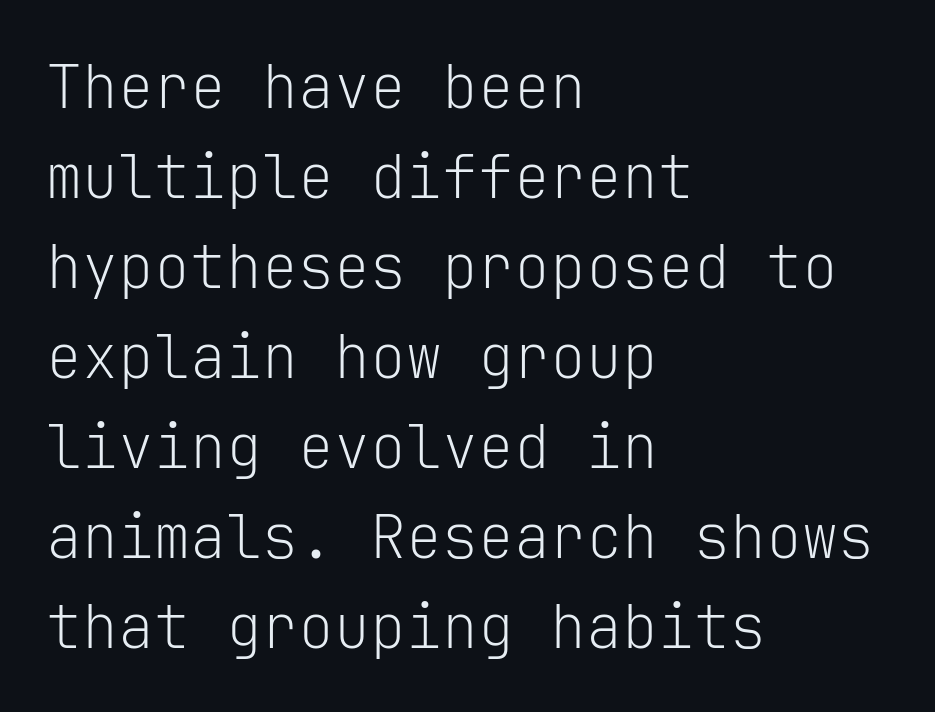
The image shows 60 px light sans-serif type, upright, monospaced; set left-aligned, normal line spacing (1.5x), normal letter spacing, not underlined; low stroke contrast and a medium x-height.
